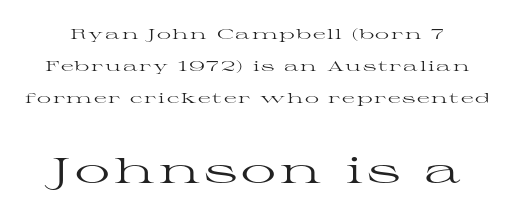
Q: Is the text bold? A: No.
Q: Is the text italic (slanted)? A: No, it is upright.
Q: Is the typeface a serif or a sans-serif typeface? A: Serif.
Q: Is the text underlined? A: No.
Q: Is the spacing between lines tight, normal or loose? A: Loose.
Q: Which block of text is set in a larger size, the first (top) or the second (bottom)? A: The second (bottom) one.
Q: Width (condensed, normal, or wide)? A: Wide.
Q: Stroke contrast? A: High.
Q: x-height? A: Medium.
Q: Monospaced? A: No.
